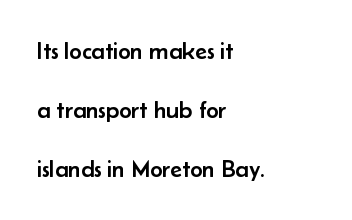
Q: Is the text italic (slanted)? A: No, it is upright.
Q: Is the text underlined? A: No.
Q: How is the paragraph aligned? A: Left-aligned.
Q: Is the spacing between letters normal or unusually wide? A: Normal.
Q: Is the spacing between lines tight, normal or loose? A: Loose.
